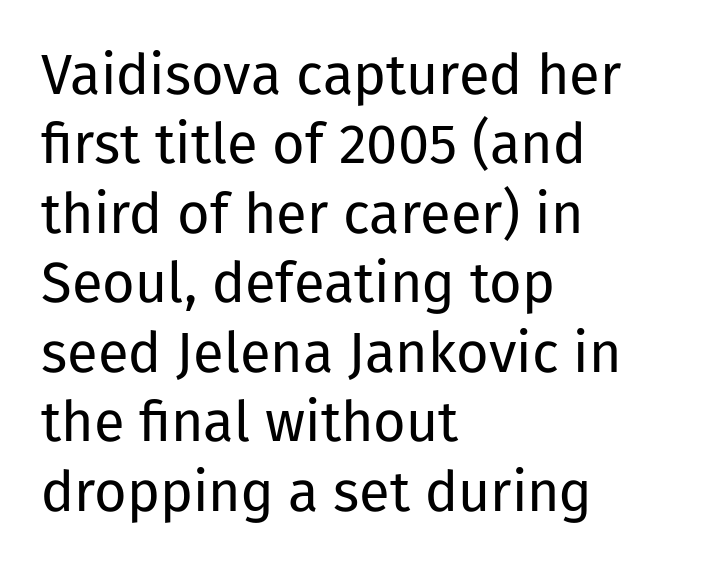
Q: Is the text bold? A: No.
Q: Is the text italic (slanted)? A: No, it is upright.
Q: Is the typeface a serif or a sans-serif typeface? A: Sans-serif.
Q: Is the text underlined? A: No.
Q: How is the paragraph aligned? A: Left-aligned.
Q: Is the spacing between letters normal or unusually wide? A: Normal.
Q: Width (condensed, normal, or wide)? A: Normal.
Q: Stroke contrast? A: Low.
Q: x-height? A: Medium.
Q: Monospaced? A: No.
